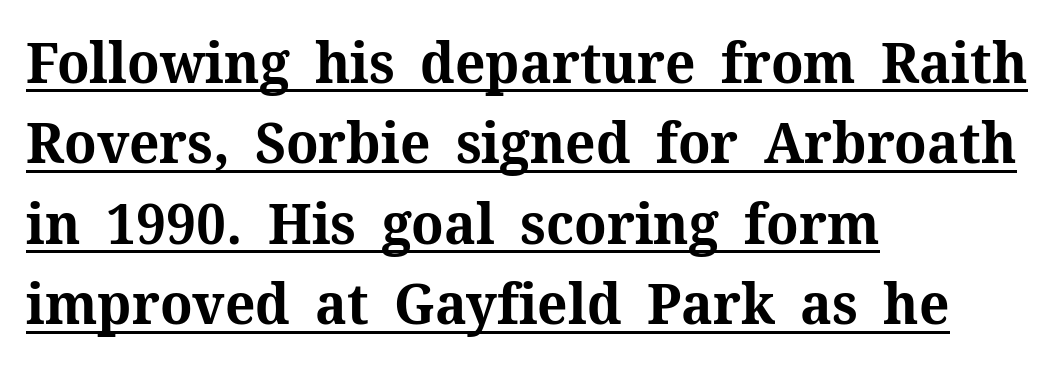
The image shows 57 px bold serif type, upright; set left-aligned, normal line spacing (1.41x), normal letter spacing, underlined; medium stroke contrast and a medium x-height.
